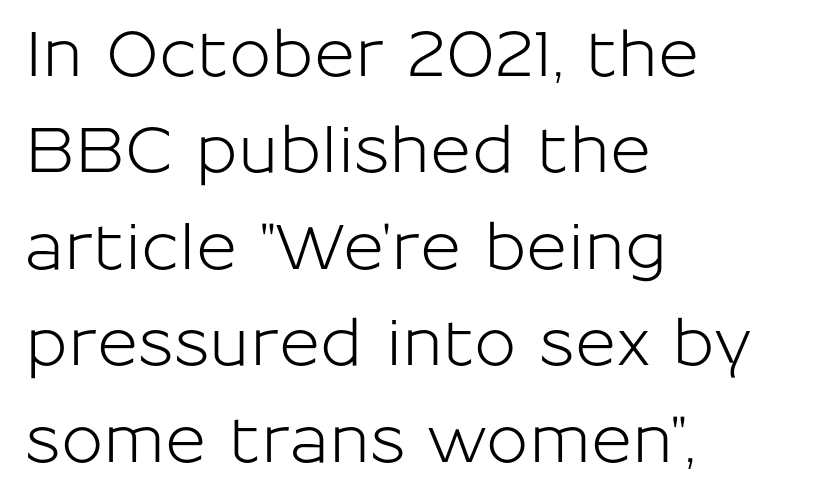
No feet cap the strokes, marking this as sans-serif type. One-word summary of the alignment: left. Clear beneath every line of the passage. A typesetter would mark this as roman, not italic.
